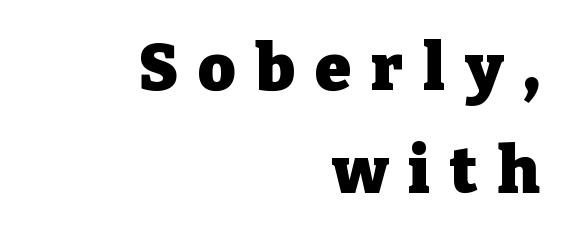
The image shows 65 px heavy serif type, upright; set right-aligned, normal line spacing (1.59x), unusually wide letter spacing (+0.31 em), not underlined; low stroke contrast and a medium x-height.
